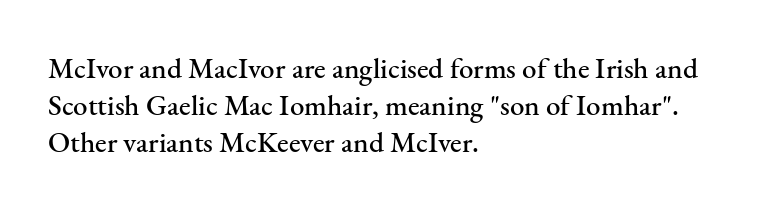
{"serif": "yes", "italic": "no", "width": "normal", "stroke_contrast": "medium", "x_height": "small", "monospaced": "no", "underline": "no", "align": "left", "line_spacing": "normal", "line_spacing_ratio": 1.27, "letter_spacing": "normal", "letter_spacing_em": 0.0, "glyph_px": 29}
